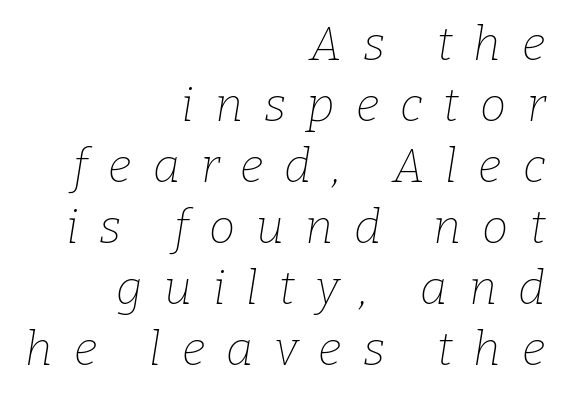
{"serif": "yes", "italic": "yes", "lean": "right", "slant_degrees": 9, "bold": "no", "weight": "thin", "width": "normal", "stroke_contrast": "low", "x_height": "medium", "monospaced": "no", "underline": "no", "align": "right", "line_spacing": "normal", "line_spacing_ratio": 1.3, "letter_spacing": "wide", "letter_spacing_em": 0.45, "glyph_px": 47}
